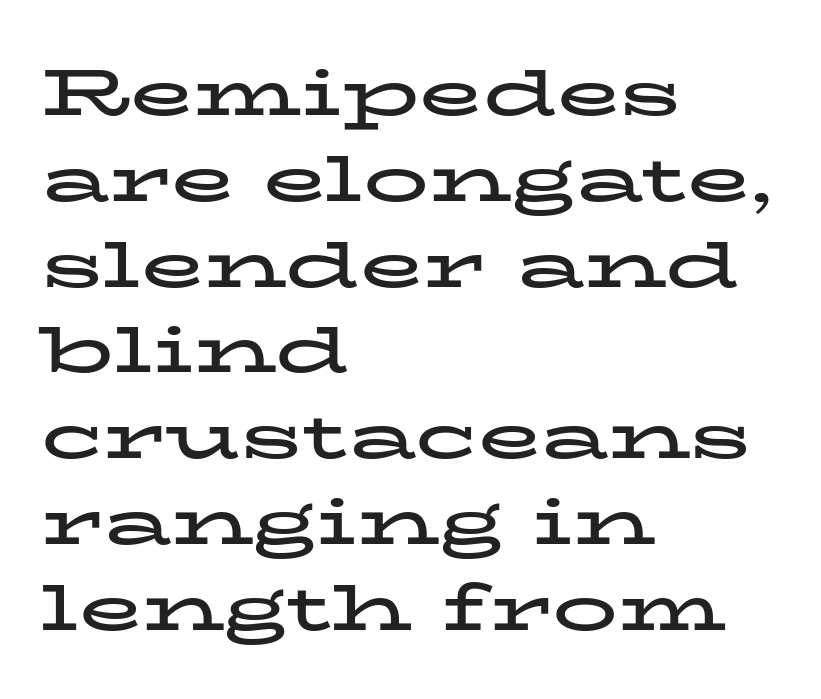
Q: Is the text bold? A: Yes.
Q: Is the text italic (slanted)? A: No, it is upright.
Q: Is the typeface a serif or a sans-serif typeface? A: Serif.
Q: Is the text underlined? A: No.
Q: How is the paragraph aligned? A: Left-aligned.
Q: Is the spacing between letters normal or unusually wide? A: Normal.
Q: Is the spacing between lines tight, normal or loose? A: Normal.
Q: Width (condensed, normal, or wide)? A: Wide.
Q: Stroke contrast? A: Low.
Q: x-height? A: Medium.
Q: Monospaced? A: No.
